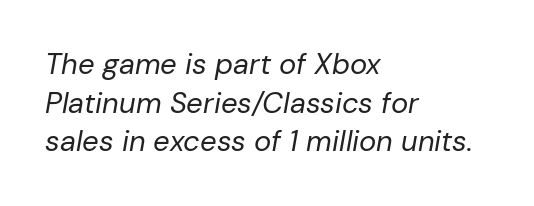
The image shows 29 px regular-weight type, italic (leaning right); set left-aligned, normal line spacing (1.33x), normal letter spacing, not underlined; low stroke contrast and a medium x-height.
